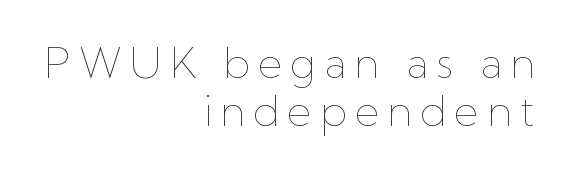
The image shows 42 px thin type, upright; set right-aligned, tight line spacing (1.14x), not underlined; low stroke contrast and a medium x-height.
